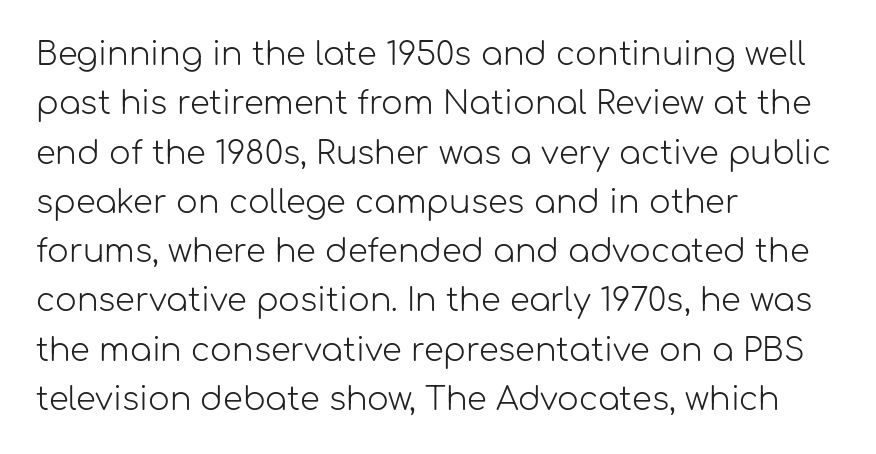
Q: Is the text bold? A: No.
Q: Is the text italic (slanted)? A: No, it is upright.
Q: Is the typeface a serif or a sans-serif typeface? A: Sans-serif.
Q: Is the text underlined? A: No.
Q: How is the paragraph aligned? A: Left-aligned.
Q: Is the spacing between letters normal or unusually wide? A: Normal.
Q: Is the spacing between lines tight, normal or loose? A: Normal.
Q: Width (condensed, normal, or wide)? A: Normal.
Q: Stroke contrast? A: Low.
Q: x-height? A: Medium.
Q: Monospaced? A: No.
